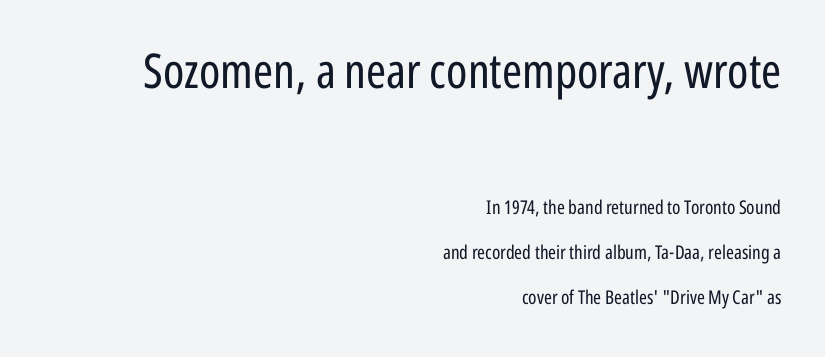
Q: Is the text bold? A: No.
Q: Is the text italic (slanted)? A: No, it is upright.
Q: Is the typeface a serif or a sans-serif typeface? A: Sans-serif.
Q: Is the text underlined? A: No.
Q: How is the paragraph aligned? A: Right-aligned.
Q: Is the spacing between letters normal or unusually wide? A: Normal.
Q: Is the spacing between lines tight, normal or loose? A: Loose.
Q: Which block of text is set in a larger size, the first (top) or the second (bottom)? A: The first (top) one.
Q: Width (condensed, normal, or wide)? A: Condensed.
Q: Stroke contrast? A: Low.
Q: x-height? A: Medium.
Q: Monospaced? A: No.
